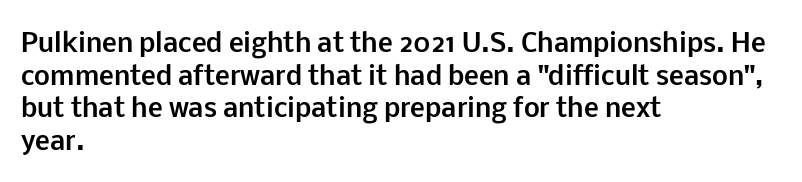
The image shows 25 px bold type, upright; set left-aligned, normal line spacing (1.31x), normal letter spacing, not underlined.
